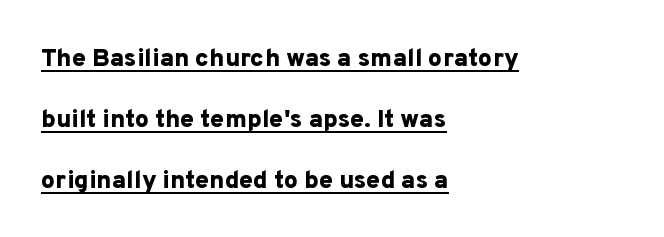
Q: Is the text bold? A: Yes.
Q: Is the text italic (slanted)? A: No, it is upright.
Q: Is the text underlined? A: Yes.
Q: How is the paragraph aligned? A: Left-aligned.
Q: Is the spacing between letters normal or unusually wide? A: Normal.
Q: Is the spacing between lines tight, normal or loose? A: Loose.
